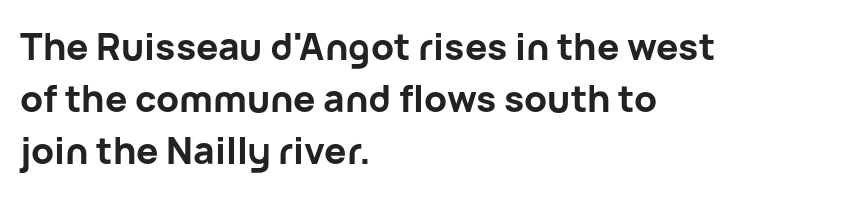
{"serif": "no", "italic": "no", "bold": "yes", "weight": "bold", "width": "normal", "stroke_contrast": "low", "x_height": "medium", "monospaced": "no", "underline": "no", "align": "left", "line_spacing": "normal", "line_spacing_ratio": 1.41, "letter_spacing": "normal", "letter_spacing_em": 0.0, "glyph_px": 37}
